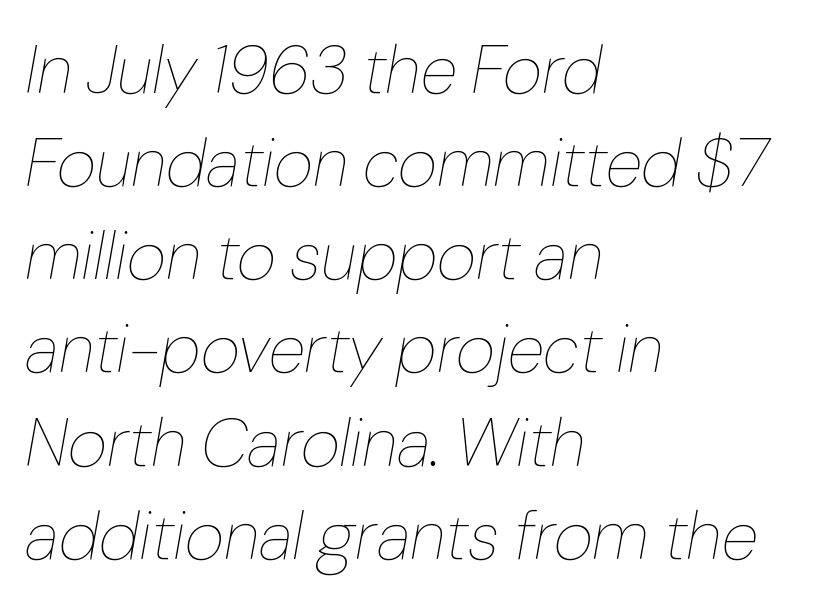
The image shows 68 px thin type, italic (leaning right); set left-aligned, normal line spacing (1.37x), normal letter spacing, not underlined; low stroke contrast and a medium x-height.
